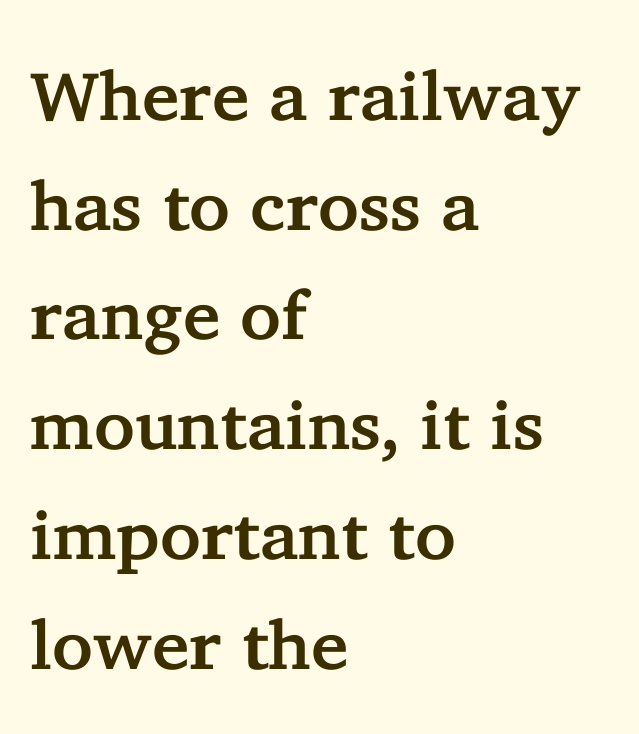
Glance below the letters and you will spot only blank space. The face used here is proportionally spaced, like ordinary book or web type. Tracking here is standard; glyphs follow each other at the usual distance. This block has exactly the height ordinary leading produces. In terms of letterform style, serifs are clearly present. Which margin do the lines hug? The left one — the right edge is uneven.
